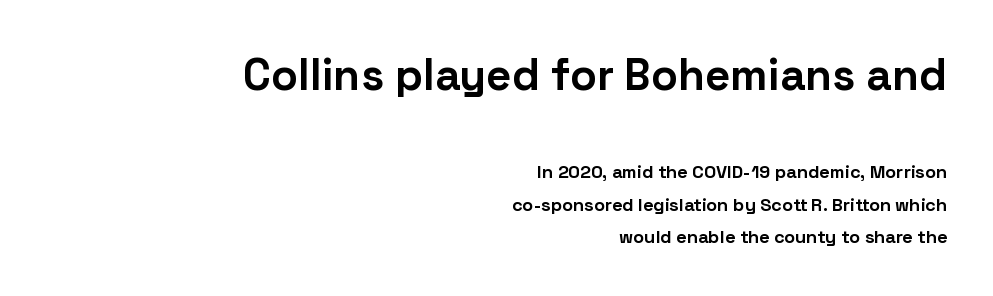
{"serif": "no", "italic": "no", "bold": "yes", "weight": "bold", "width": "normal", "stroke_contrast": "low", "x_height": "medium", "monospaced": "no", "underline": "no", "align": "right", "line_spacing_ratio": 1.8, "letter_spacing": "normal", "letter_spacing_em": 0.0, "larger_block": "first", "size_ratio": 2.44, "glyph_px": 44}
